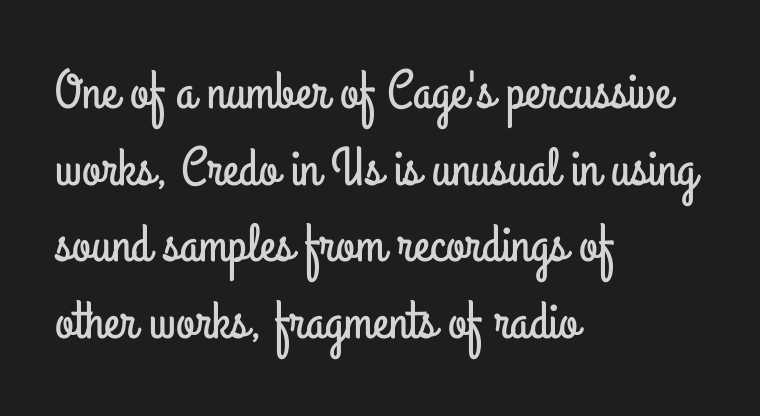
These lines are rendered in a variable-pitch font. Clear beneath every line of the passage. Between one letter and the next there's only the usual sliver of space. Notice how descenders clear the ascenders below comfortably — that's standard leading.
